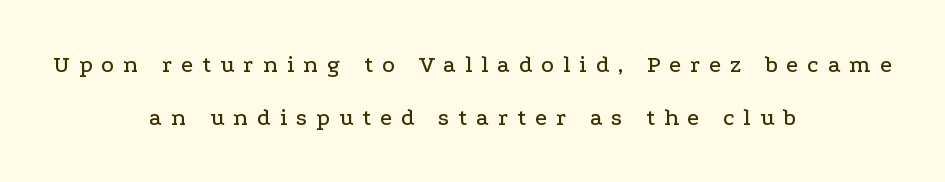
The image shows 24 px text type, upright; set centered, loose line spacing (2.19x), unusually wide letter spacing (+0.37 em), not underlined.
